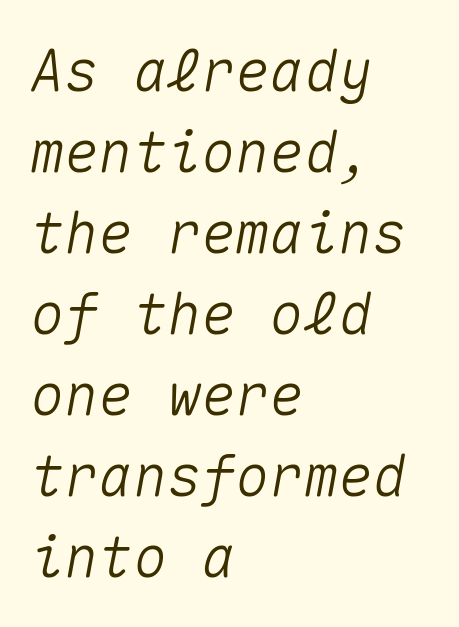
Q: Is the text italic (slanted)? A: Yes, it leans right by about 10 degrees.
Q: Is the text underlined? A: No.
Q: How is the paragraph aligned? A: Left-aligned.
Q: Is the spacing between letters normal or unusually wide? A: Normal.
Q: Is the spacing between lines tight, normal or loose? A: Normal.
Q: Width (condensed, normal, or wide)? A: Normal.
Q: Stroke contrast? A: Medium.
Q: x-height? A: Medium.
Q: Monospaced? A: Yes.
